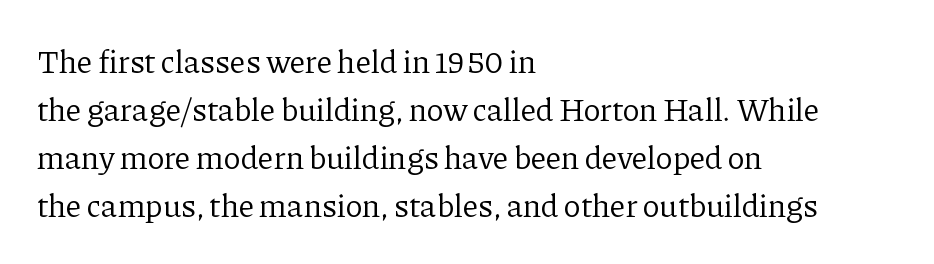
Q: Is the text bold? A: No.
Q: Is the text italic (slanted)? A: No, it is upright.
Q: Is the typeface a serif or a sans-serif typeface? A: Serif.
Q: Is the text underlined? A: No.
Q: How is the paragraph aligned? A: Left-aligned.
Q: Is the spacing between letters normal or unusually wide? A: Normal.
Q: Is the spacing between lines tight, normal or loose? A: Normal.
Q: Width (condensed, normal, or wide)? A: Normal.
Q: Stroke contrast? A: Low.
Q: x-height? A: Medium.
Q: Monospaced? A: No.
